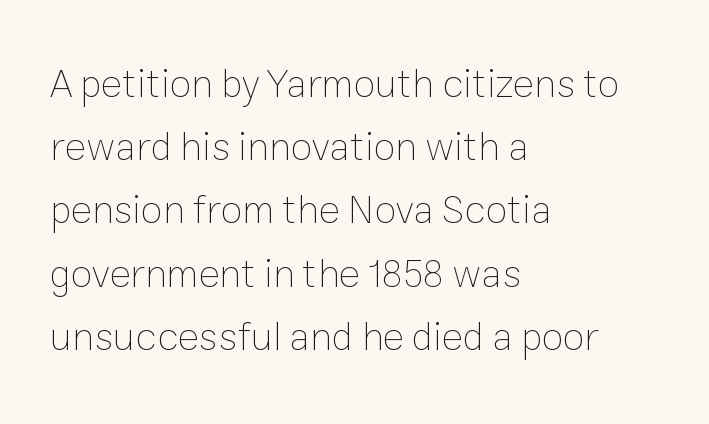
The image shows 40 px thin type, upright; set left-aligned, normal line spacing (1.58x), normal letter spacing, not underlined; low stroke contrast and a medium x-height.
